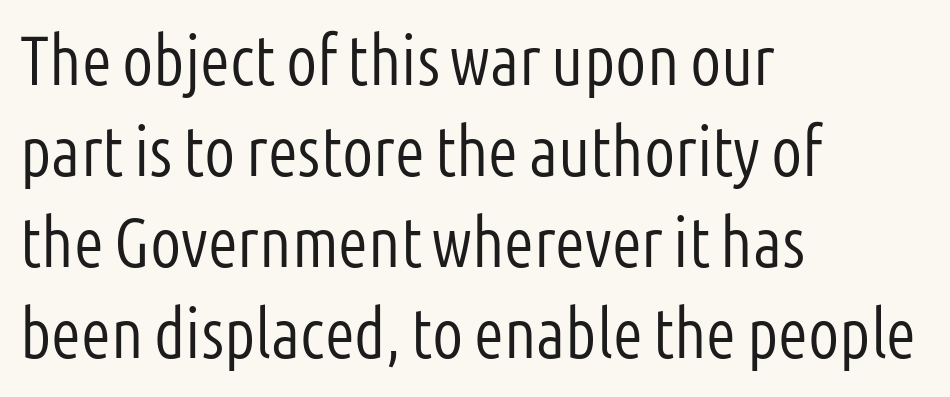
The axis of the letterforms is exactly vertical. The glyphs are unaccompanied by any horizontal stroke below them. Notice how the passage keeps a crisp vertical edge on the left only. Tracking here is standard; glyphs follow each other at the usual distance.
